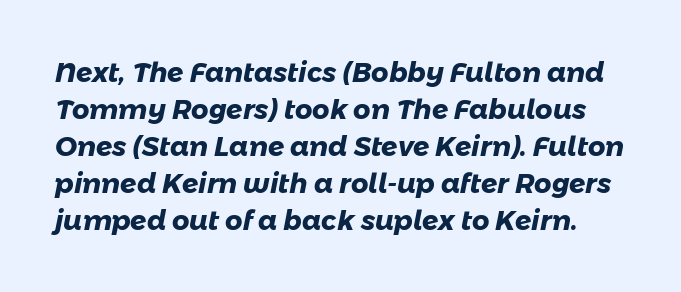
{"bold": "yes", "underline": "no", "line_spacing": "normal", "line_spacing_ratio": 1.37, "letter_spacing": "normal", "letter_spacing_em": 0.0, "glyph_px": 27}
